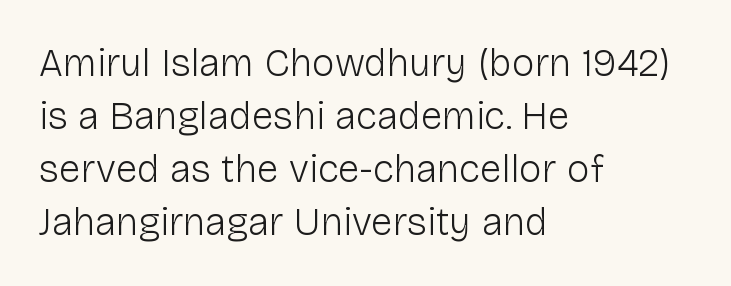
Q: Is the text bold? A: No.
Q: Is the text italic (slanted)? A: No, it is upright.
Q: Is the typeface a serif or a sans-serif typeface? A: Sans-serif.
Q: Is the text underlined? A: No.
Q: How is the paragraph aligned? A: Left-aligned.
Q: Is the spacing between letters normal or unusually wide? A: Normal.
Q: Is the spacing between lines tight, normal or loose? A: Normal.
Q: Width (condensed, normal, or wide)? A: Normal.
Q: Stroke contrast? A: Low.
Q: x-height? A: Medium.
Q: Monospaced? A: No.
